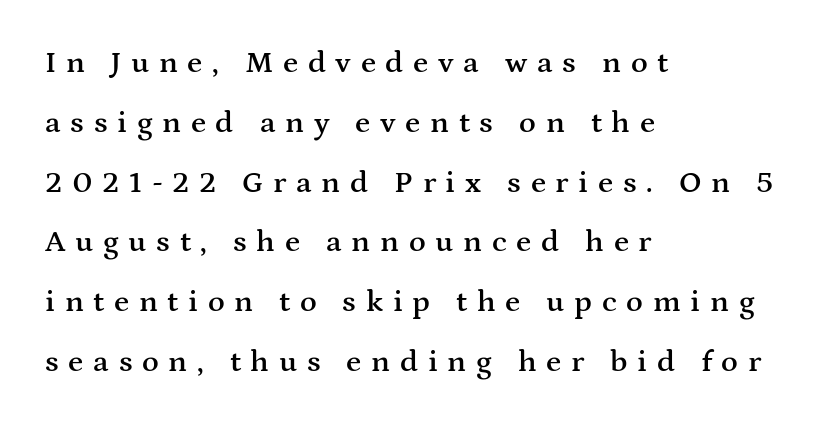
Q: Is the text bold? A: Semi-bold.
Q: Is the text italic (slanted)? A: No, it is upright.
Q: Is the typeface a serif or a sans-serif typeface? A: Serif.
Q: Is the text underlined? A: No.
Q: How is the paragraph aligned? A: Left-aligned.
Q: Is the spacing between letters normal or unusually wide? A: Unusually wide.
Q: Is the spacing between lines tight, normal or loose? A: Loose.
Q: Width (condensed, normal, or wide)? A: Wide.
Q: Stroke contrast? A: Medium.
Q: x-height? A: Medium.
Q: Monospaced? A: No.
